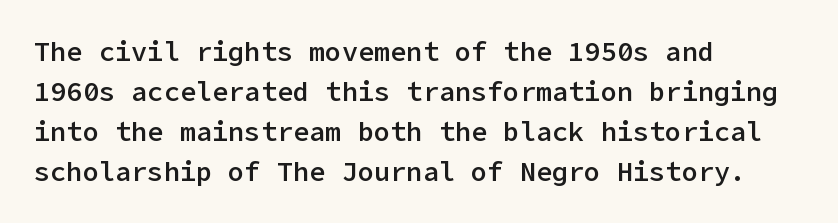
Q: Is the text bold? A: Semi-bold.
Q: Is the text italic (slanted)? A: No, it is upright.
Q: Is the text underlined? A: No.
Q: How is the paragraph aligned? A: Left-aligned.
Q: Is the spacing between letters normal or unusually wide? A: Normal.
Q: Is the spacing between lines tight, normal or loose? A: Normal.
